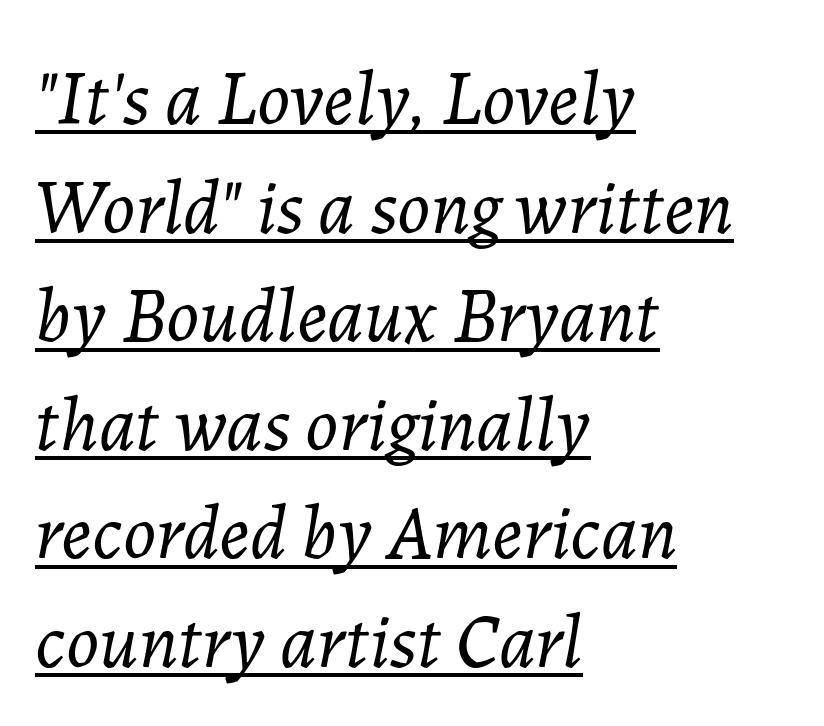
The specimen reads as italic at a glance. The strokes are not fattened; the text isn't bold. Each letter keeps its own natural width here, so spacing adapts to shape. Teacher's note: observe the even left margin — that is flush-left alignment. Does the leading feel generous? No, just average. Each line of the rendering has a horizontal stroke beneath the glyphs.
